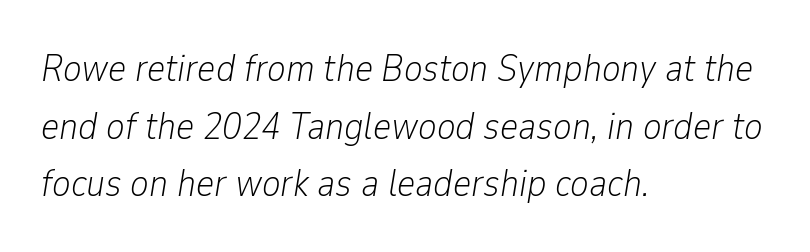
{"italic": "yes", "lean": "right", "slant_degrees": 9, "bold": "no", "weight": "light", "width": "condensed", "stroke_contrast": "low", "x_height": "medium", "monospaced": "no", "underline": "no", "align": "left", "line_spacing": "normal", "line_spacing_ratio": 1.48, "letter_spacing": "normal", "letter_spacing_em": 0.0, "glyph_px": 39}
